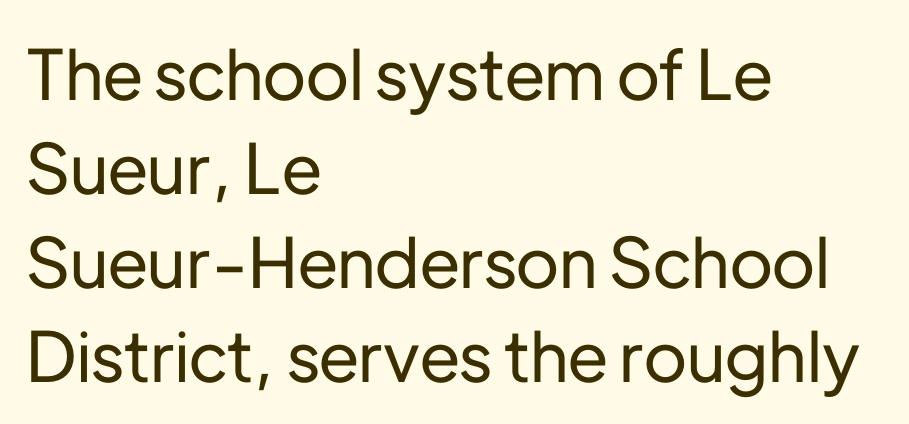
{"serif": "no", "italic": "no", "width": "normal", "stroke_contrast": "low", "x_height": "medium", "monospaced": "no", "underline": "no", "align": "left", "line_spacing": "normal", "line_spacing_ratio": 1.36, "letter_spacing": "normal", "letter_spacing_em": 0.0, "glyph_px": 69}
